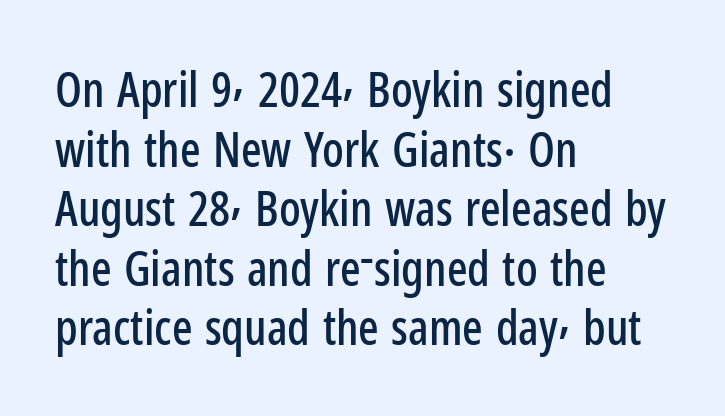
{"serif": "no", "italic": "no", "width": "condensed", "stroke_contrast": "low", "x_height": "medium", "monospaced": "no", "underline": "no", "align": "left", "line_spacing_ratio": 1.24, "letter_spacing": "normal", "letter_spacing_em": 0.0, "glyph_px": 48}
